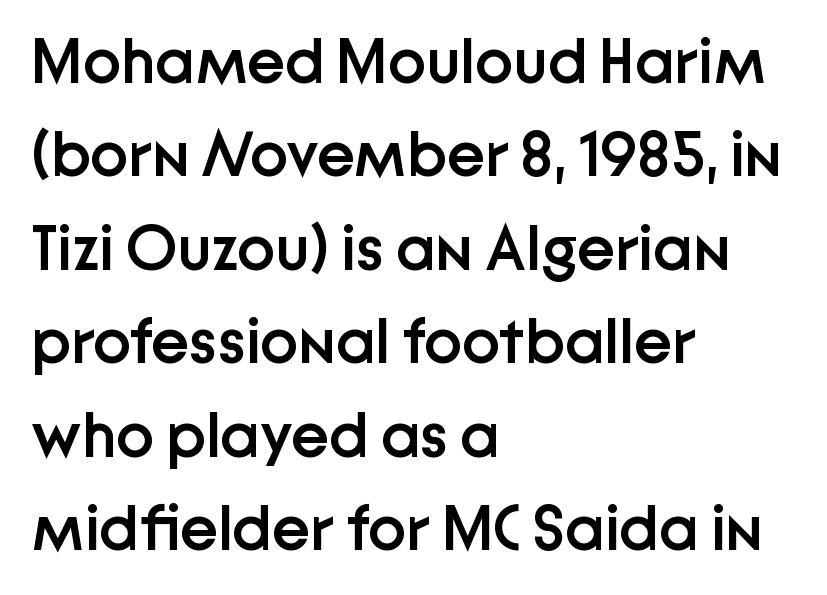
The image shows 64 px semibold sans-serif type, upright; set left-aligned, normal line spacing (1.46x), normal letter spacing, not underlined; low stroke contrast and a medium x-height.
